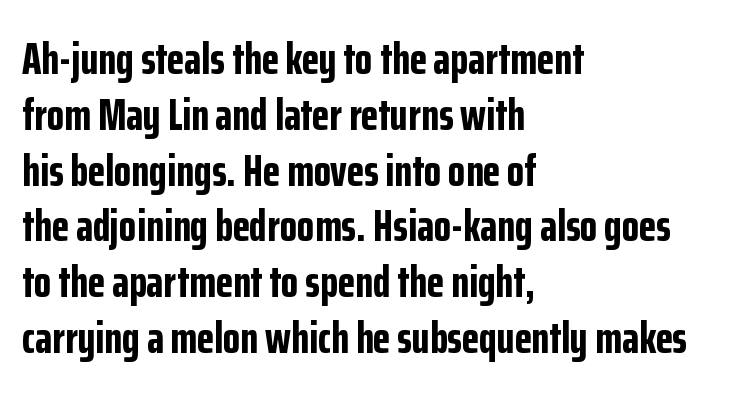
Q: Is the text bold? A: Yes.
Q: Is the text italic (slanted)? A: No, it is upright.
Q: Is the typeface a serif or a sans-serif typeface? A: Sans-serif.
Q: Is the text underlined? A: No.
Q: How is the paragraph aligned? A: Left-aligned.
Q: Is the spacing between letters normal or unusually wide? A: Normal.
Q: Width (condensed, normal, or wide)? A: Condensed.
Q: Stroke contrast? A: Low.
Q: x-height? A: Medium.
Q: Monospaced? A: No.
